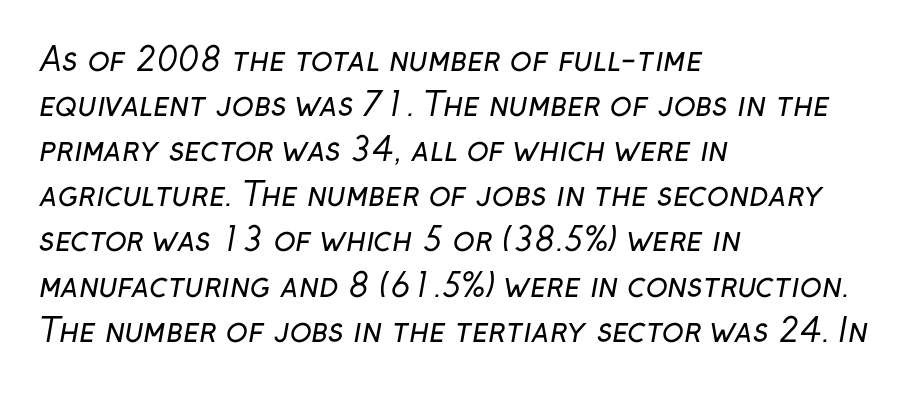
Words appear dense and cohesive because spacing is normal. Nothing sits at the stroke ends, so this counts as sans-serif. This is not heavy type; no bold has been used. The passage shown is typed in a proportional face where columns would drift. Regarding leading, the lines here are spaced in the standard way.
